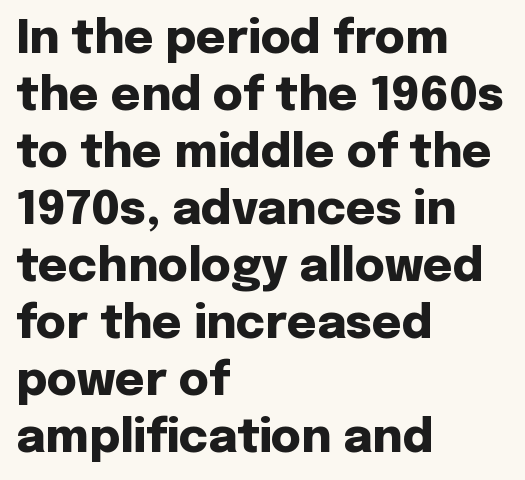
The image shows 46 px heavy sans-serif type, upright; set left-aligned, line spacing 1.24x, normal letter spacing, not underlined; low stroke contrast and a medium x-height.
